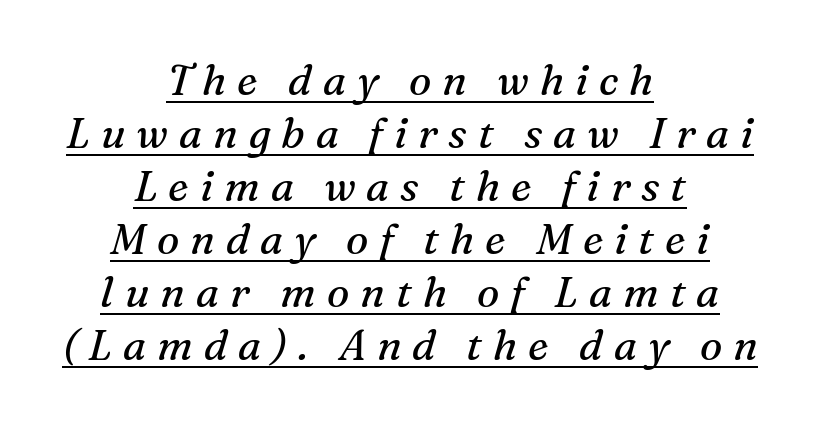
Q: Is the text bold? A: No.
Q: Is the text italic (slanted)? A: Yes, it leans right by about 16 degrees.
Q: Is the typeface a serif or a sans-serif typeface? A: Serif.
Q: Is the text underlined? A: Yes.
Q: How is the paragraph aligned? A: Centered.
Q: Is the spacing between letters normal or unusually wide? A: Unusually wide.
Q: Is the spacing between lines tight, normal or loose? A: Normal.
Q: Width (condensed, normal, or wide)? A: Normal.
Q: Stroke contrast? A: Medium.
Q: x-height? A: Medium.
Q: Monospaced? A: No.
